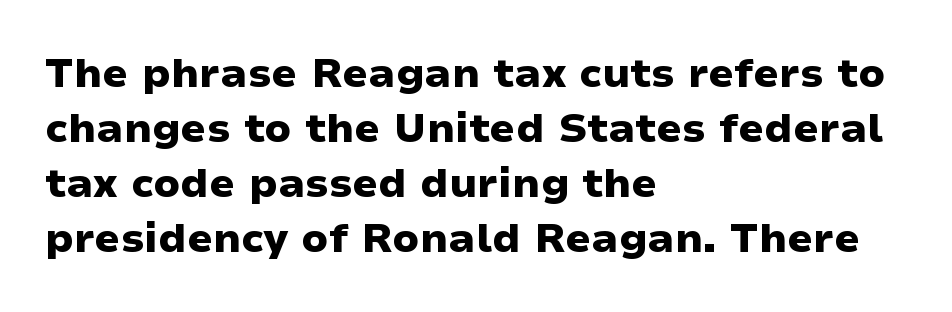
{"serif": "no", "italic": "no", "bold": "yes", "weight": "heavy", "width": "wide", "stroke_contrast": "low", "x_height": "medium", "monospaced": "no", "underline": "no", "align": "left", "line_spacing": "normal", "line_spacing_ratio": 1.34, "letter_spacing": "normal", "letter_spacing_em": 0.0, "glyph_px": 41}
